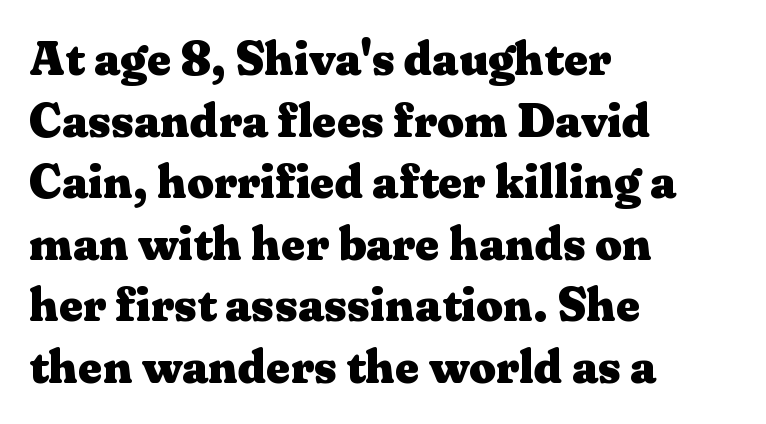
{"serif": "yes", "italic": "no", "bold": "yes", "weight": "heavy", "width": "wide", "stroke_contrast": "medium", "x_height": "medium", "monospaced": "no", "underline": "no", "align": "left", "line_spacing": "normal", "line_spacing_ratio": 1.31, "letter_spacing": "normal", "letter_spacing_em": 0.0, "glyph_px": 47}
